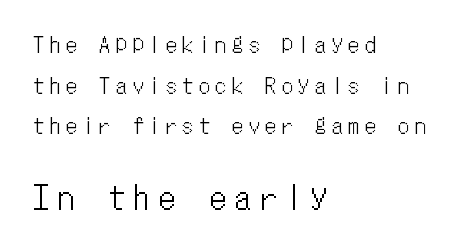
{"italic": "no", "width": "condensed", "stroke_contrast": "low", "x_height": "medium", "monospaced": "yes", "underline": "no", "align": "left", "line_spacing": "loose", "line_spacing_ratio": 1.94, "letter_spacing": "wide", "letter_spacing_em": 0.29, "larger_block": "second", "size_ratio": 1.52, "glyph_px": 32}
